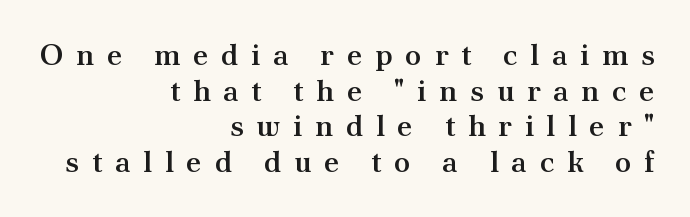
The image shows 30 px semibold serif type, upright; set right-aligned, line spacing 1.19x, unusually wide letter spacing (+0.42 em), not underlined; medium stroke contrast and a small x-height.
